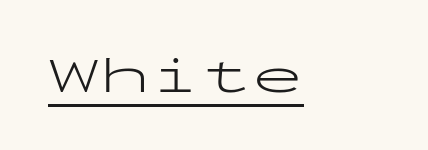
The image shows 51 px light, wide sans-serif type, upright, monospaced; set normal letter spacing, underlined; low stroke contrast and a medium x-height.
